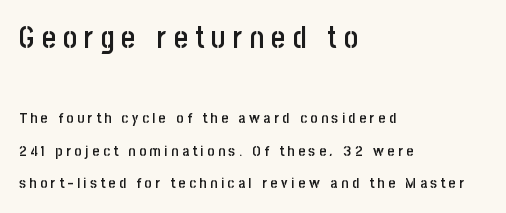
The image shows 30 px semibold, condensed sans-serif type, upright; set left-aligned, loose line spacing (2.17x), unusually wide letter spacing (+0.24 em), not underlined; the first (top) block is 2.0x larger; low stroke contrast and a large x-height.
